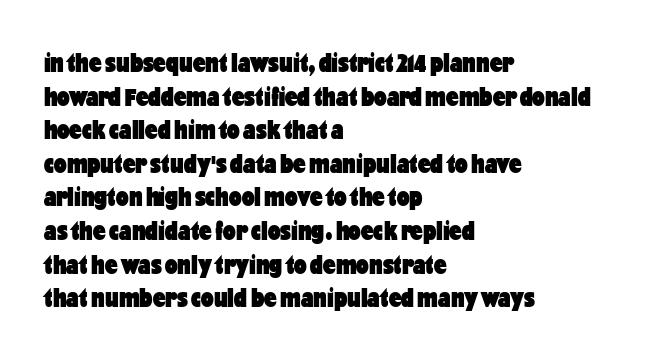
A sans-serif font was chosen for this passage. Emphasis by weight is at full strength: bold. This sample has the flowing, uneven cadence of proportional lettering. This sample is left-justified, so line endings fall wherever the words run out. Spacing between characters is what you'd get straight out of the box. Rendered with straight, roman letterforms.
